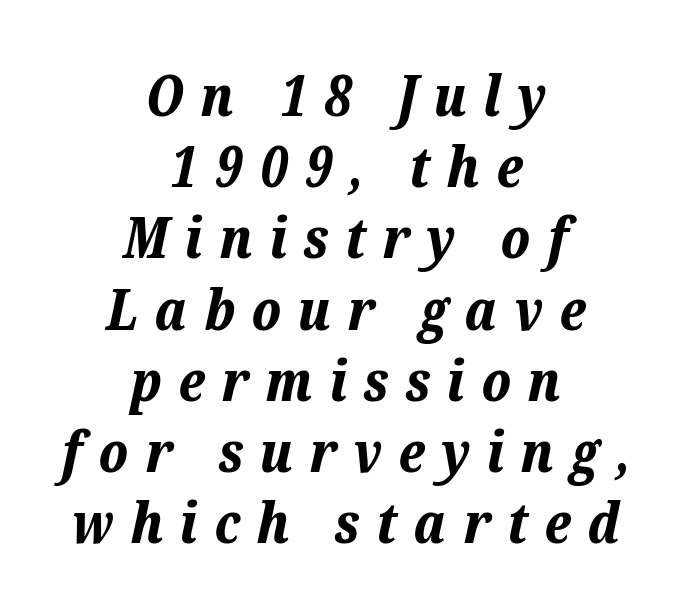
The image shows 57 px bold type, italic (leaning right); set centered, normal line spacing (1.25x), unusually wide letter spacing (+0.29 em), not underlined; low stroke contrast and a medium x-height.
